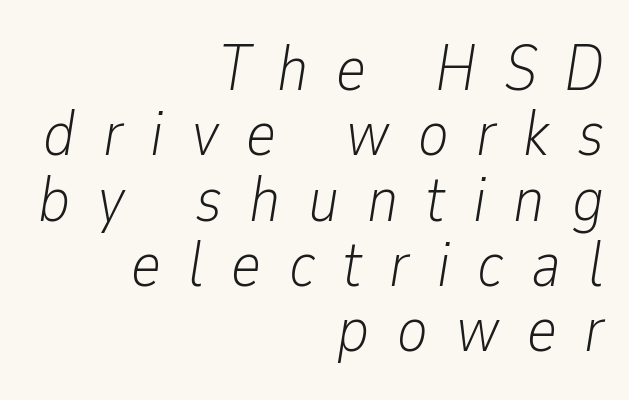
The paragraph shown leans on its right margin. Vertically, the passage feels compressed, each row crowding the next. Do the characters align in a grid? No, the font is proportional. A bare baseline throughout the passage.
